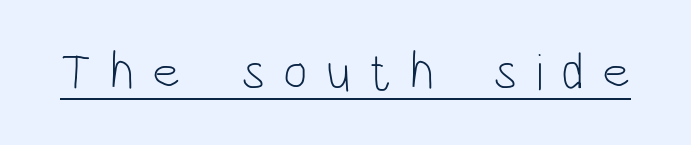
The image shows 52 px light, condensed sans-serif type, upright; set unusually wide letter spacing (+0.35 em), underlined; low stroke contrast and a large x-height.
